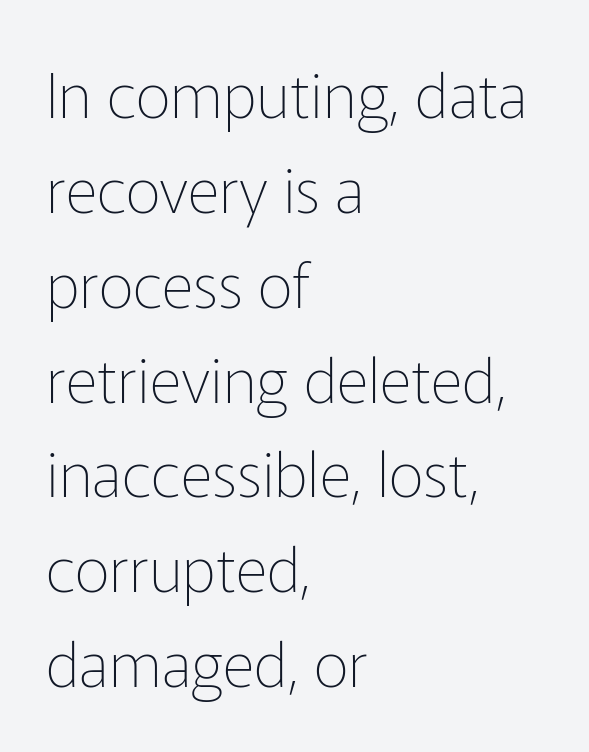
{"serif": "no", "italic": "no", "bold": "no", "weight": "thin", "width": "normal", "stroke_contrast": "low", "x_height": "medium", "monospaced": "no", "underline": "no", "align": "left", "line_spacing": "normal", "line_spacing_ratio": 1.53, "letter_spacing": "normal", "letter_spacing_em": 0.0, "glyph_px": 62}
